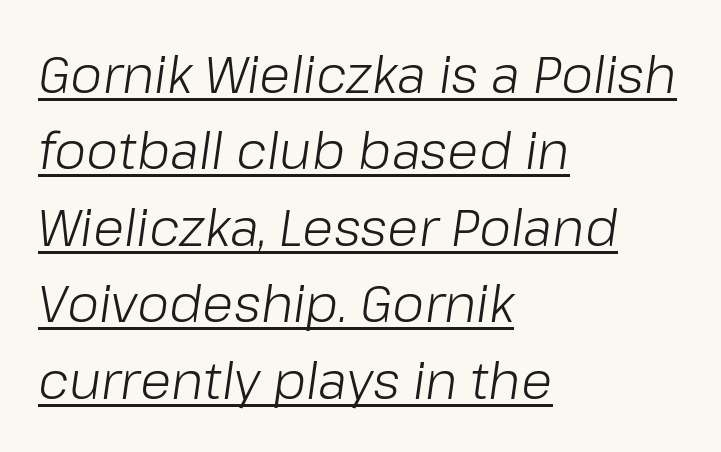
You can tell it's italic because the verticals aren't actually vertical. Observe the ordinary spacing: letters are neighbours, not strangers. Underlined type. Spacing verdict: proportional, widths tailored to each character. In terms of leading, this rendering sits right in the middle.
